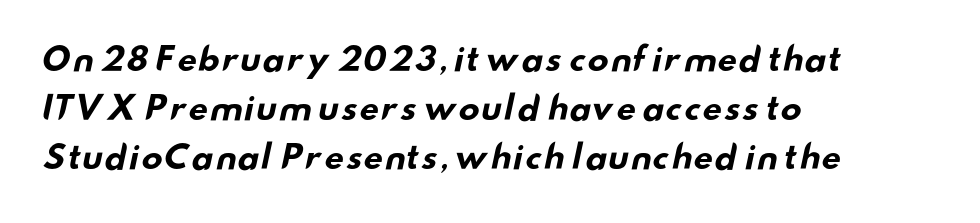
Q: Is the text bold? A: Yes.
Q: Is the typeface a serif or a sans-serif typeface? A: Sans-serif.
Q: Is the text underlined? A: No.
Q: How is the paragraph aligned? A: Left-aligned.
Q: Is the spacing between letters normal or unusually wide? A: Normal.
Q: Is the spacing between lines tight, normal or loose? A: Normal.
Q: Width (condensed, normal, or wide)? A: Wide.
Q: Stroke contrast? A: Low.
Q: x-height? A: Small.
Q: Monospaced? A: No.
